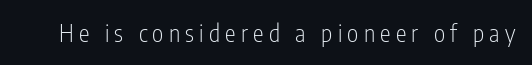
The image shows 24 px text type, upright; set unusually wide letter spacing (+0.22 em), not underlined.
